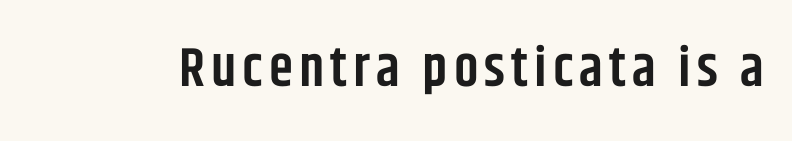
{"serif": "no", "italic": "no", "bold": "semi", "weight": "semibold", "width": "condensed", "stroke_contrast": "low", "x_height": "large", "monospaced": "no", "underline": "no", "glyph_px": 55}
